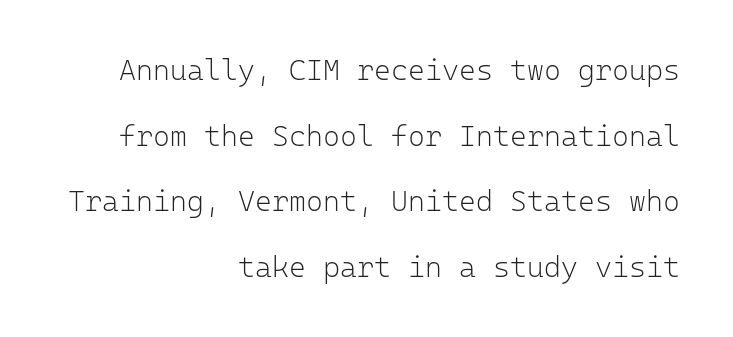
Q: Is the text bold? A: No.
Q: Is the text italic (slanted)? A: No, it is upright.
Q: Is the typeface a serif or a sans-serif typeface? A: Sans-serif.
Q: Is the text underlined? A: No.
Q: How is the paragraph aligned? A: Right-aligned.
Q: Is the spacing between letters normal or unusually wide? A: Normal.
Q: Is the spacing between lines tight, normal or loose? A: Loose.
Q: Width (condensed, normal, or wide)? A: Normal.
Q: Stroke contrast? A: Low.
Q: x-height? A: Medium.
Q: Monospaced? A: Yes.
